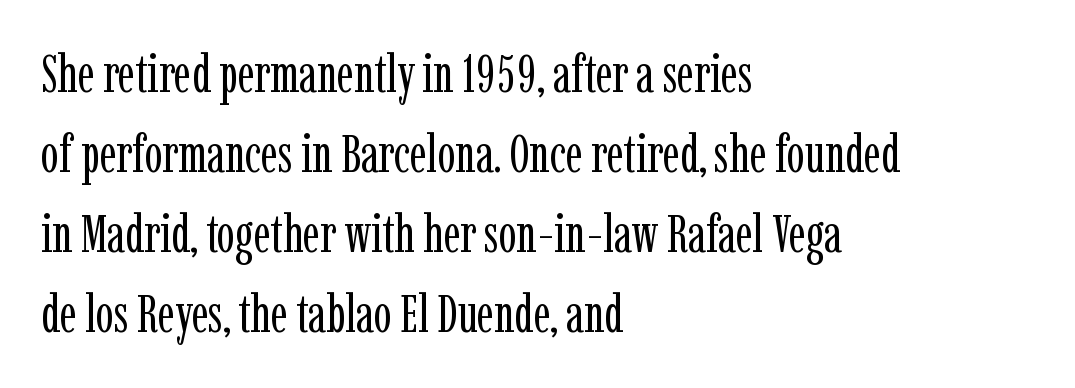
The image shows 53 px regular-weight, condensed serif type, upright; set left-aligned, normal line spacing (1.51x), normal letter spacing, not underlined; low stroke contrast and a medium x-height.
